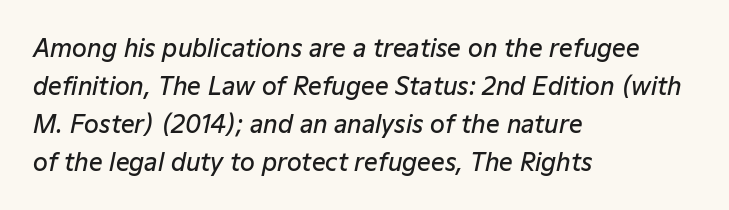
Q: Is the text bold? A: Semi-bold.
Q: Is the text italic (slanted)? A: Yes, it leans right by about 12 degrees.
Q: Is the text underlined? A: No.
Q: How is the paragraph aligned? A: Left-aligned.
Q: Is the spacing between letters normal or unusually wide? A: Normal.
Q: Is the spacing between lines tight, normal or loose? A: Normal.
